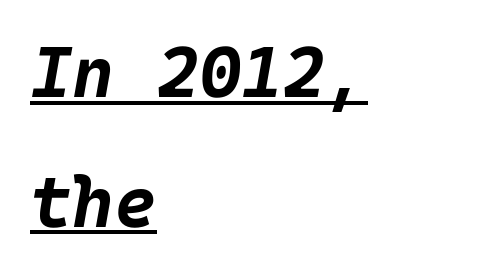
{"italic": "yes", "lean": "right", "slant_degrees": 10, "bold": "yes", "weight": "bold", "width": "normal", "stroke_contrast": "low", "x_height": "large", "underline": "yes", "align": "left", "line_spacing_ratio": 1.8, "letter_spacing": "normal", "letter_spacing_em": 0.0, "glyph_px": 72}
